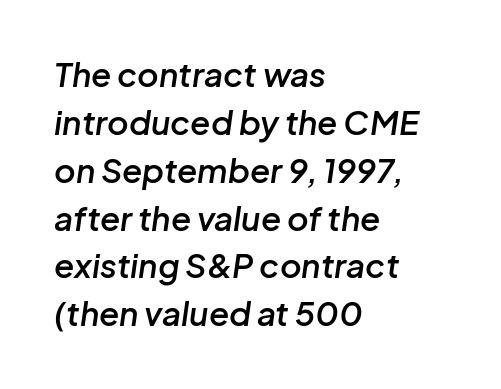
{"italic": "yes", "lean": "right", "slant_degrees": 8, "bold": "semi", "weight": "semibold", "width": "normal", "stroke_contrast": "low", "x_height": "medium", "monospaced": "no", "underline": "no", "align": "left", "line_spacing": "normal", "line_spacing_ratio": 1.45, "letter_spacing": "normal", "letter_spacing_em": 0.0, "glyph_px": 33}
